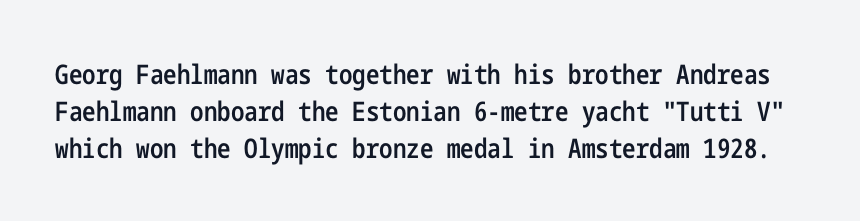
{"italic": "no", "bold": "semi", "underline": "no", "line_spacing": "normal", "line_spacing_ratio": 1.37, "letter_spacing": "normal", "letter_spacing_em": 0.0, "glyph_px": 27}
